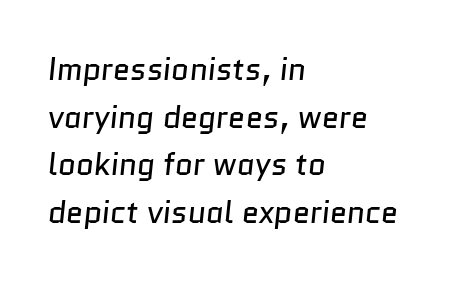
{"serif": "no", "bold": "no", "weight": "regular", "width": "normal", "stroke_contrast": "low", "x_height": "medium", "monospaced": "no", "underline": "no", "align": "left", "line_spacing": "normal", "line_spacing_ratio": 1.54, "letter_spacing": "normal", "letter_spacing_em": 0.0, "glyph_px": 31}
